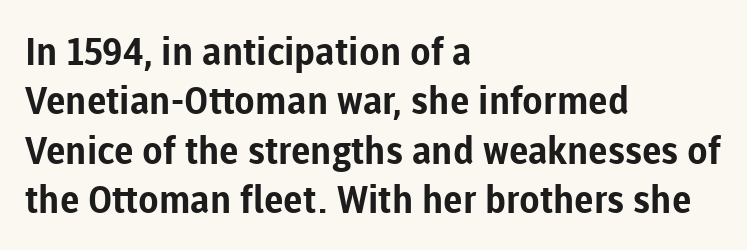
Q: Is the text bold? A: Yes.
Q: Is the text italic (slanted)? A: No, it is upright.
Q: Is the typeface a serif or a sans-serif typeface? A: Sans-serif.
Q: Is the text underlined? A: No.
Q: How is the paragraph aligned? A: Left-aligned.
Q: Is the spacing between letters normal or unusually wide? A: Normal.
Q: Is the spacing between lines tight, normal or loose? A: Normal.
Q: Width (condensed, normal, or wide)? A: Normal.
Q: Stroke contrast? A: Low.
Q: x-height? A: Medium.
Q: Monospaced? A: No.
